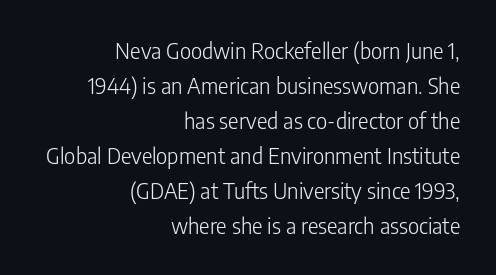
Q: Is the text bold? A: No.
Q: Is the text italic (slanted)? A: No, it is upright.
Q: Is the text underlined? A: No.
Q: How is the paragraph aligned? A: Right-aligned.
Q: Is the spacing between letters normal or unusually wide? A: Normal.
Q: Is the spacing between lines tight, normal or loose? A: Normal.
